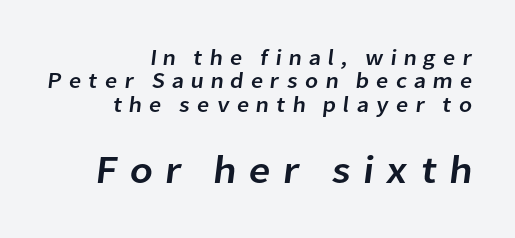
{"serif": "no", "width": "normal", "stroke_contrast": "low", "x_height": "medium", "monospaced": "no", "underline": "no", "align": "right", "line_spacing": "tight", "line_spacing_ratio": 1.06, "letter_spacing": "wide", "letter_spacing_em": 0.3, "larger_block": "second", "size_ratio": 1.77, "glyph_px": 39}
